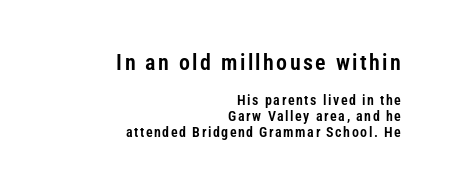
Quick note: underline off. Whoever set this chose condensed vertical rhythm over breathing room. The rendering anchors every line to the right-hand side. No italicization has been applied; the sample stays upright.
